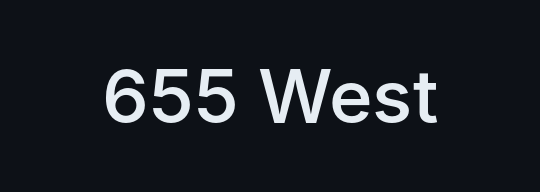
{"serif": "no", "italic": "no", "bold": "semi", "weight": "semibold", "width": "normal", "stroke_contrast": "low", "x_height": "medium", "monospaced": "no", "underline": "no", "letter_spacing": "normal", "letter_spacing_em": 0.0, "glyph_px": 74}
